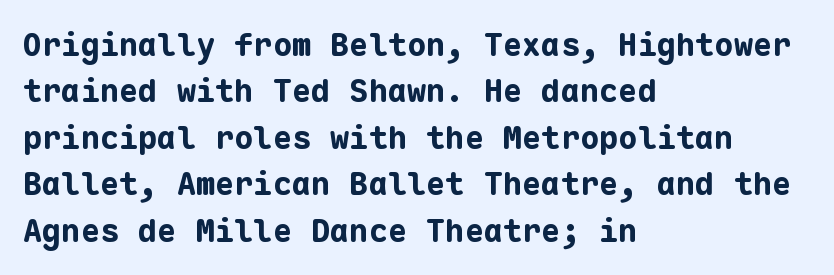
You'd pick this weight for a headline — it's a proper bold. Caption: multi-line text, flush left, ragged right. Style check: upright. Descenders hang freely into open space. A typesetter would call this zero additional tracking.
